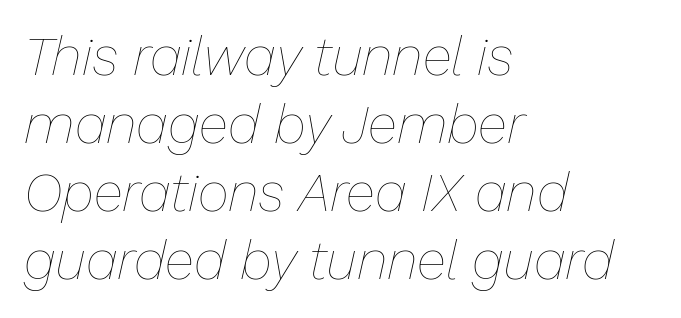
The image shows 54 px thin type, italic (leaning right); set left-aligned, normal line spacing (1.26x), normal letter spacing, not underlined; low stroke contrast and a medium x-height.
